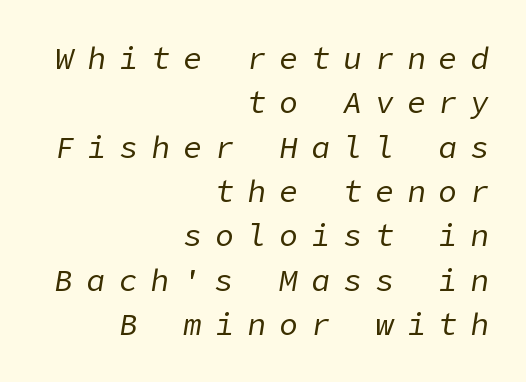
Q: Is the text bold? A: No.
Q: Is the text italic (slanted)? A: Yes, it leans right by about 9 degrees.
Q: Is the text underlined? A: No.
Q: How is the paragraph aligned? A: Right-aligned.
Q: Is the spacing between letters normal or unusually wide? A: Unusually wide.
Q: Is the spacing between lines tight, normal or loose? A: Normal.
Q: Width (condensed, normal, or wide)? A: Normal.
Q: Stroke contrast? A: Low.
Q: x-height? A: Medium.
